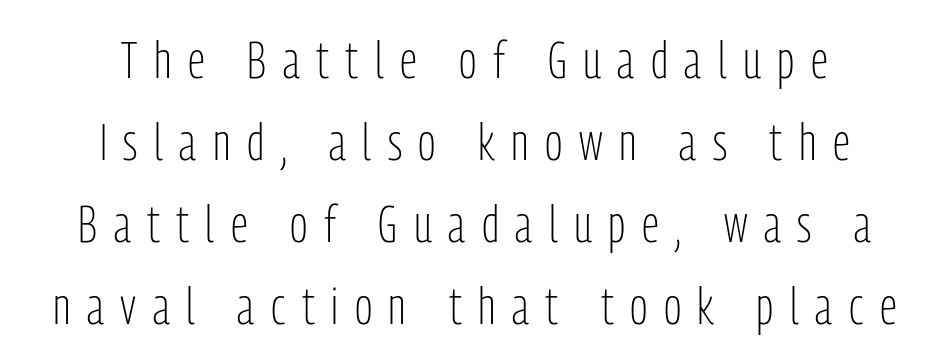
Q: Is the text bold? A: No.
Q: Is the text italic (slanted)? A: No, it is upright.
Q: Is the typeface a serif or a sans-serif typeface? A: Sans-serif.
Q: Is the text underlined? A: No.
Q: How is the paragraph aligned? A: Centered.
Q: Is the spacing between letters normal or unusually wide? A: Unusually wide.
Q: Is the spacing between lines tight, normal or loose? A: Normal.
Q: Width (condensed, normal, or wide)? A: Condensed.
Q: Stroke contrast? A: Low.
Q: x-height? A: Medium.
Q: Monospaced? A: No.
